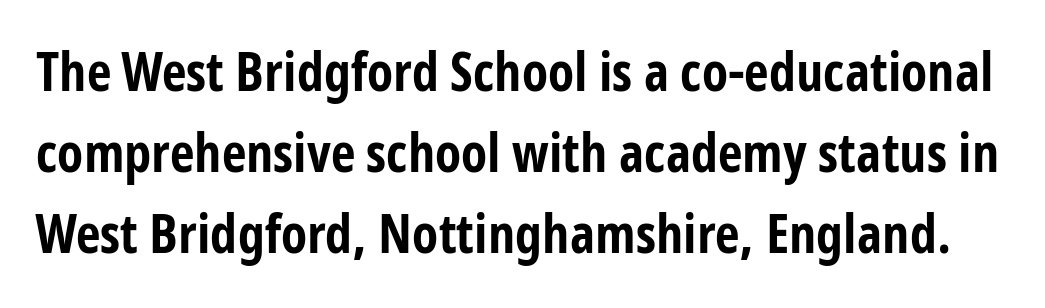
The image shows 54 px bold, condensed sans-serif type, upright; set normal line spacing (1.5x), normal letter spacing, not underlined; low stroke contrast and a medium x-height.
